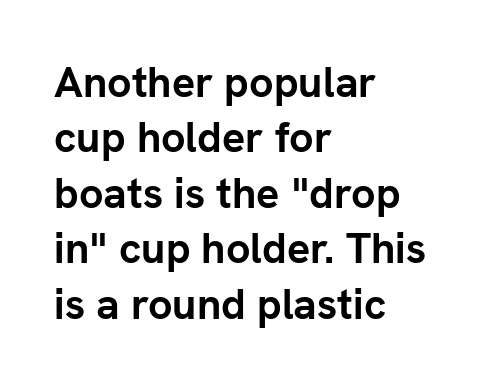
This rendering features lettering with no underline. The line texture is even and compact thanks to regular tracking. Reading down the column, the eye jumps a familiar distance to each next line. In terms of posture, this sample is upright.
